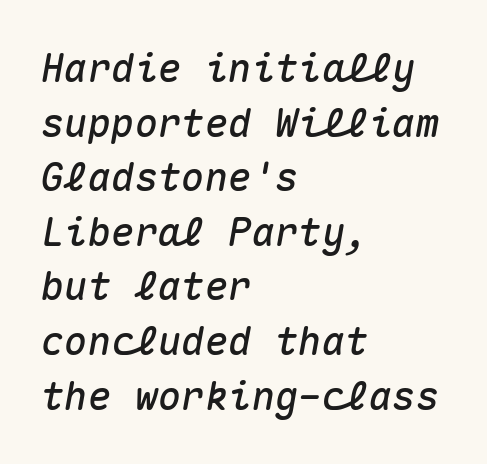
Unmarked baselines from the first word to the last. The passage shown is typed in a monospace face where columns stay perfectly aligned. Looking at the ascenders, they clearly lean. Observe the ordinary spacing: letters are neighbours, not strangers. Horizontal alignment here is leftward, the default for most running prose. A typesetter would call this leading conventional body-copy spacing.
